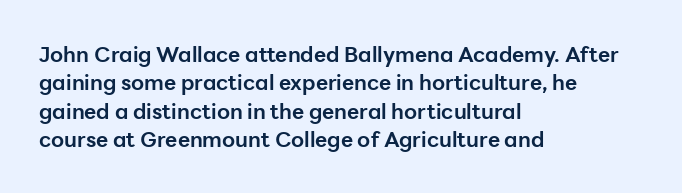
{"italic": "no", "bold": "yes", "underline": "no", "align": "left", "line_spacing": "normal", "line_spacing_ratio": 1.35, "letter_spacing": "normal", "letter_spacing_em": 0.0, "glyph_px": 21}
